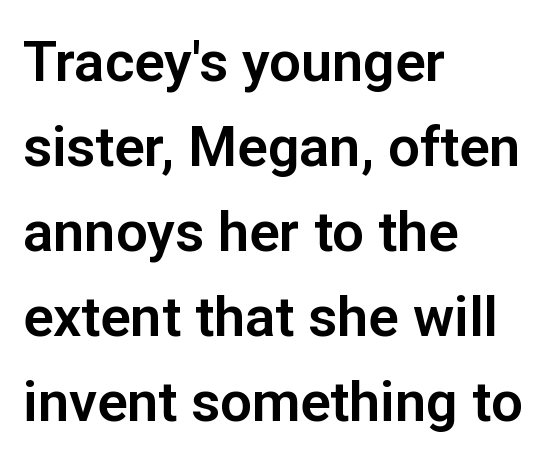
Nobody touched the tracking dial on this one. The font's upright variant was chosen for this text. Layout note: lines flush left. Each letter keeps its own natural width here, so spacing adapts to shape. Vertically, the passage feels balanced, rows spaced as you'd expect. Nothing sits at the stroke ends, so this counts as sans-serif.
